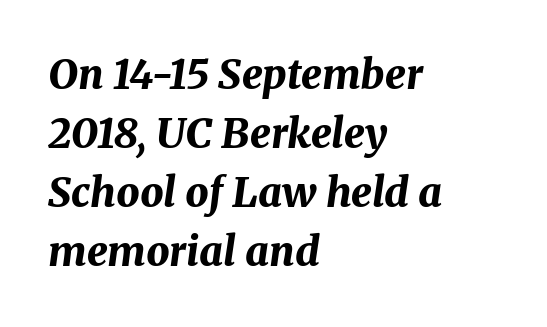
The rendering uses natural spacing where letterforms have individual widths. The whole block is typeset with a tilt. Underline: absent. Where is the straight margin? On the left.
